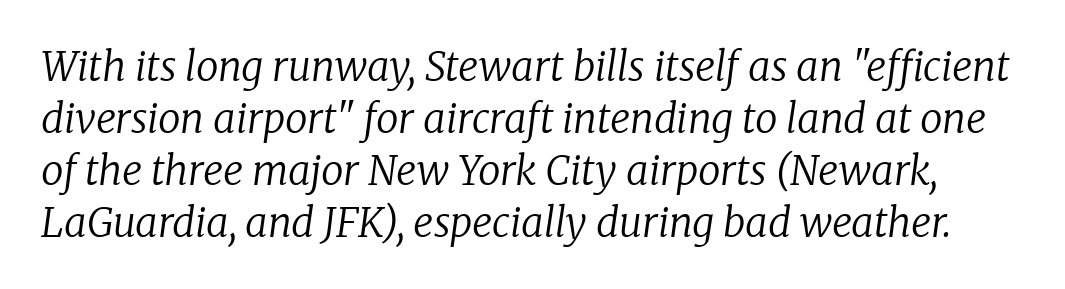
{"serif": "yes", "italic": "yes", "lean": "right", "slant_degrees": 8, "bold": "no", "weight": "regular", "width": "normal", "stroke_contrast": "low", "x_height": "medium", "monospaced": "no", "underline": "no", "line_spacing": "normal", "line_spacing_ratio": 1.3, "letter_spacing": "normal", "letter_spacing_em": 0.0, "glyph_px": 40}
